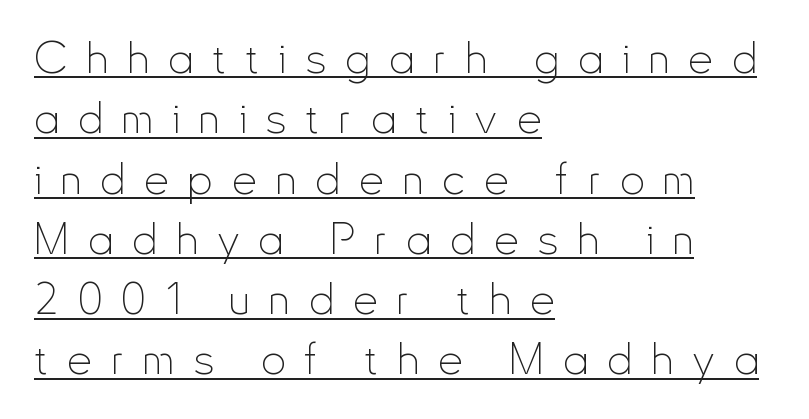
The image shows 44 px thin, condensed sans-serif type, upright; set left-aligned, normal line spacing (1.37x), unusually wide letter spacing (+0.43 em), underlined; low stroke contrast and a small x-height.
